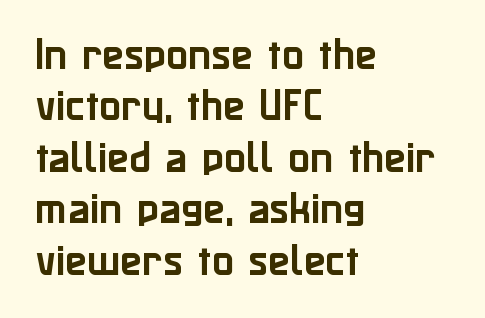
The image shows 36 px sans-serif type, upright; set left-aligned, normal line spacing (1.43x), normal letter spacing, not underlined; low stroke contrast and a medium x-height.
